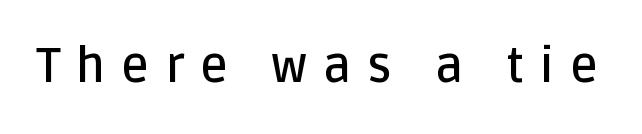
{"serif": "no", "italic": "no", "bold": "semi", "weight": "semibold", "width": "normal", "stroke_contrast": "low", "x_height": "large", "monospaced": "no", "underline": "no", "letter_spacing": "wide", "letter_spacing_em": 0.33, "glyph_px": 48}
